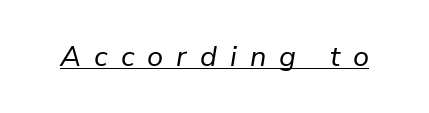
The image shows 29 px regular-weight type, italic (leaning right); set unusually wide letter spacing (+0.45 em), underlined; low stroke contrast and a medium x-height.
